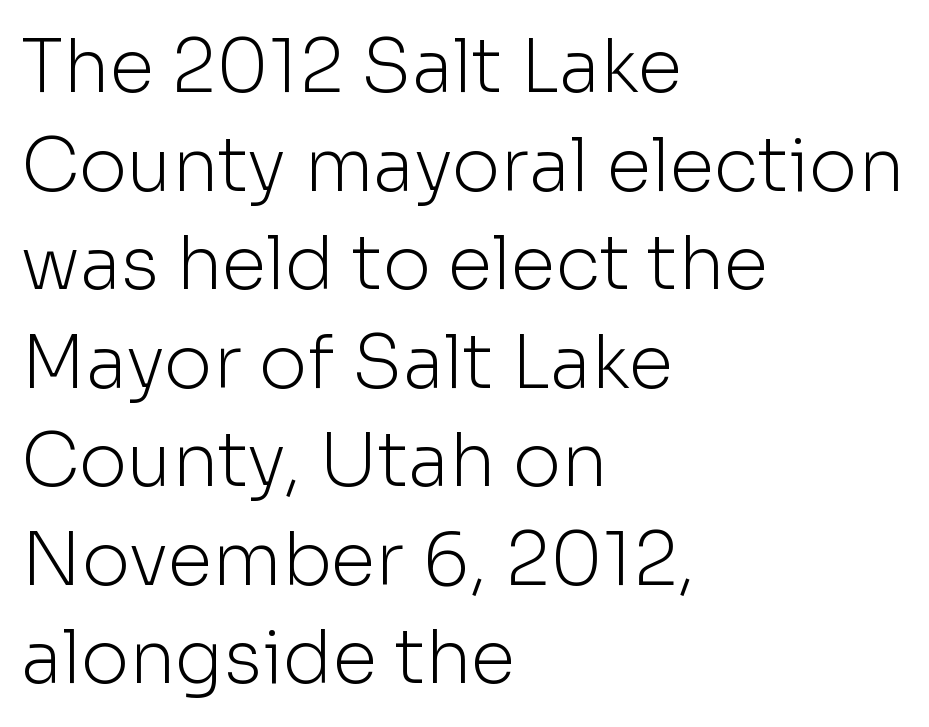
Q: Is the text bold? A: No.
Q: Is the text italic (slanted)? A: No, it is upright.
Q: Is the typeface a serif or a sans-serif typeface? A: Sans-serif.
Q: Is the text underlined? A: No.
Q: How is the paragraph aligned? A: Left-aligned.
Q: Is the spacing between letters normal or unusually wide? A: Normal.
Q: Is the spacing between lines tight, normal or loose? A: Normal.
Q: Width (condensed, normal, or wide)? A: Normal.
Q: Stroke contrast? A: Low.
Q: x-height? A: Medium.
Q: Monospaced? A: No.
